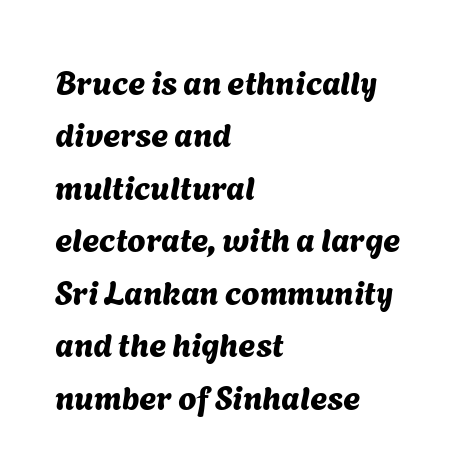
{"serif": "no", "width": "normal", "stroke_contrast": "medium", "x_height": "medium", "monospaced": "no", "underline": "no", "align": "left", "line_spacing": "normal", "line_spacing_ratio": 1.59, "letter_spacing": "normal", "letter_spacing_em": 0.0, "glyph_px": 33}
